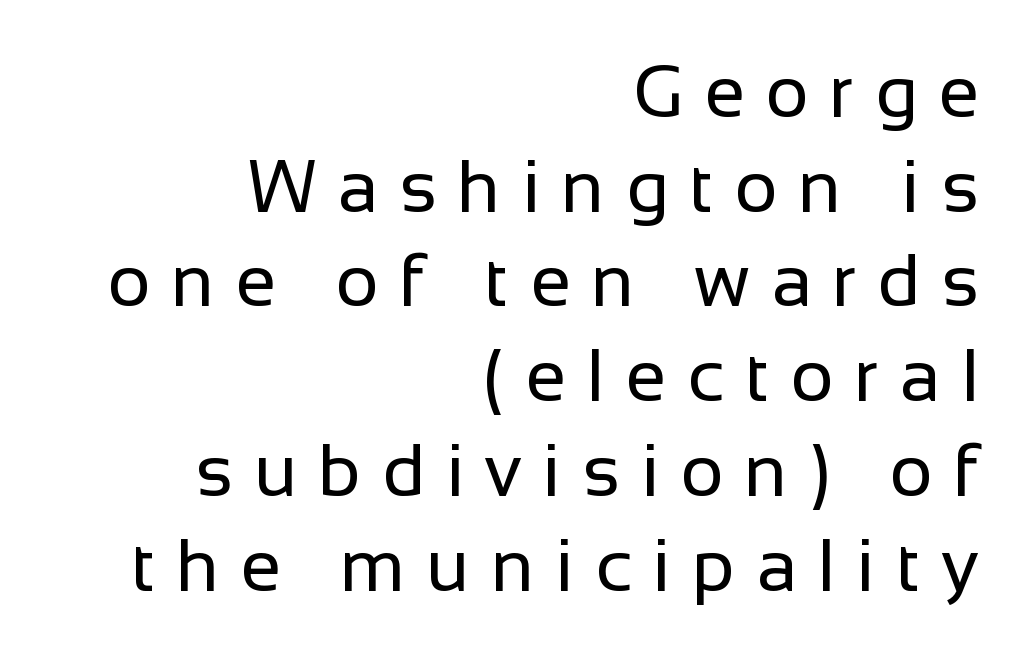
Q: Is the text bold? A: No.
Q: Is the text italic (slanted)? A: No, it is upright.
Q: Is the typeface a serif or a sans-serif typeface? A: Sans-serif.
Q: Is the text underlined? A: No.
Q: How is the paragraph aligned? A: Right-aligned.
Q: Is the spacing between letters normal or unusually wide? A: Unusually wide.
Q: Is the spacing between lines tight, normal or loose? A: Normal.
Q: Width (condensed, normal, or wide)? A: Normal.
Q: Stroke contrast? A: Low.
Q: x-height? A: Medium.
Q: Monospaced? A: No.
